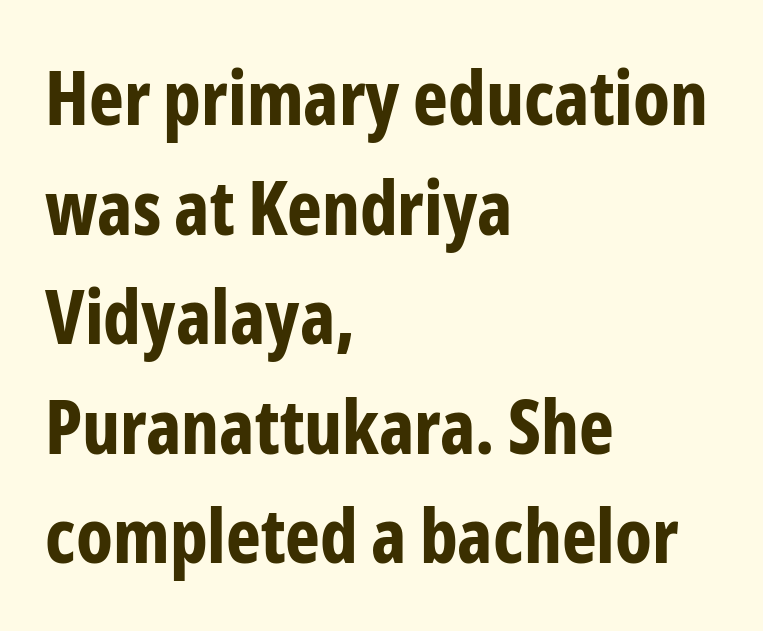
The image shows 74 px bold, condensed sans-serif type, upright; set left-aligned, normal line spacing (1.48x), normal letter spacing, not underlined; low stroke contrast and a medium x-height.
